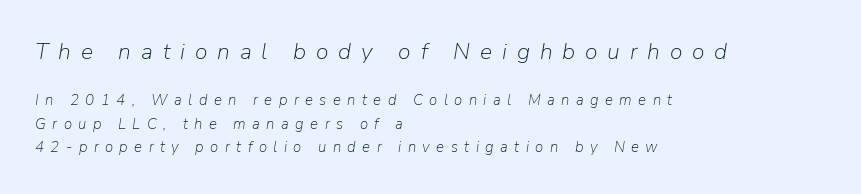
{"italic": "yes", "lean": "right", "slant_degrees": 9, "bold": "no", "underline": "no", "align": "left", "line_spacing": "normal", "line_spacing_ratio": 1.56, "letter_spacing": "wide", "letter_spacing_em": 0.43, "larger_block": "first", "size_ratio": 1.53, "glyph_px": 23}
